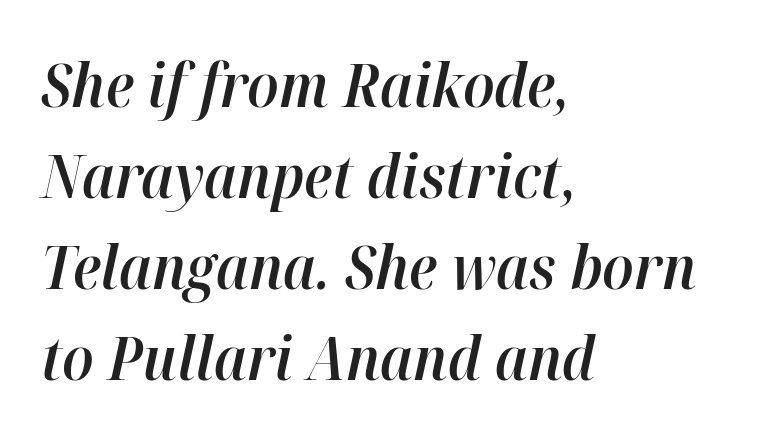
Q: Is the text bold? A: Semi-bold.
Q: Is the text italic (slanted)? A: Yes, it leans right by about 12 degrees.
Q: Is the text underlined? A: No.
Q: How is the paragraph aligned? A: Left-aligned.
Q: Is the spacing between letters normal or unusually wide? A: Normal.
Q: Is the spacing between lines tight, normal or loose? A: Normal.
Q: Width (condensed, normal, or wide)? A: Normal.
Q: Stroke contrast? A: High.
Q: x-height? A: Medium.
Q: Monospaced? A: No.
